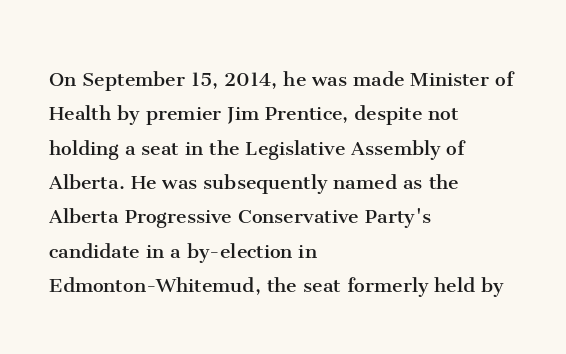
Vertical stems look standard width or narrower in stroke. Default kerning and tracking; the words read as compact shapes. These lines are set flush left with a ragged right edge. The baseline area is clear.
